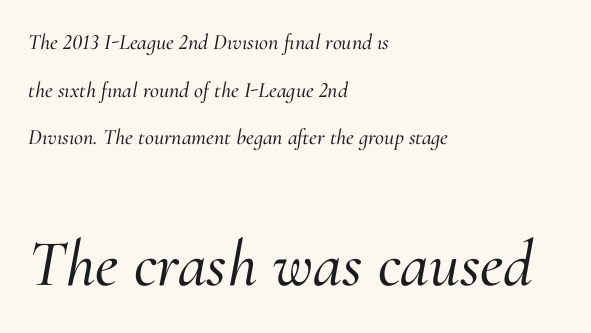
{"serif": "yes", "italic": "yes", "lean": "right", "slant_degrees": 10, "width": "normal", "stroke_contrast": "medium", "x_height": "small", "monospaced": "no", "underline": "no", "align": "left", "line_spacing": "loose", "line_spacing_ratio": 2.17, "letter_spacing": "normal", "letter_spacing_em": 0.0, "larger_block": "second", "size_ratio": 3.0, "glyph_px": 66}
